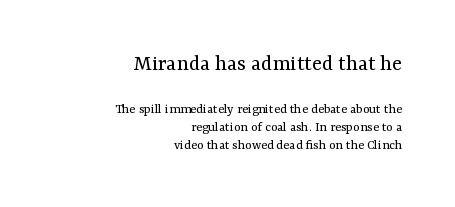
{"italic": "no", "bold": "no", "underline": "no", "align": "right", "line_spacing": "normal", "line_spacing_ratio": 1.31, "letter_spacing": "normal", "letter_spacing_em": 0.0, "larger_block": "first", "size_ratio": 1.64, "glyph_px": 23}
